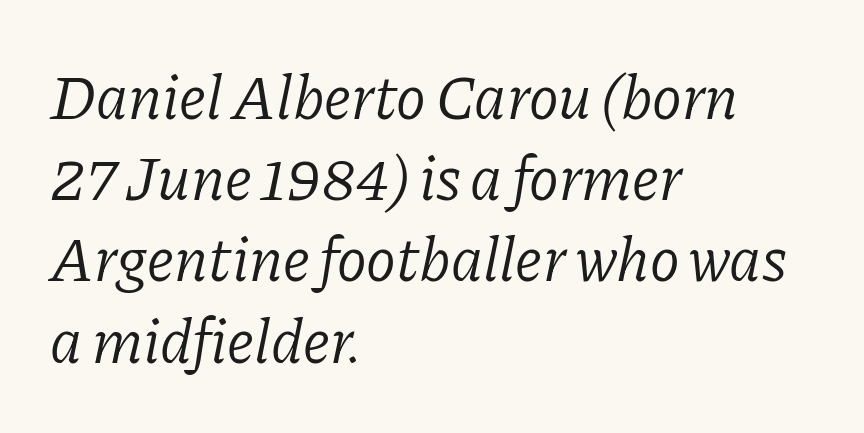
The whole block is typeset with a tilt. A bare baseline throughout the passage. Unbolded letterforms with no extra heft. The ragged edge is on the right, which tells us the setting is flush left. A typesetter would call this proportional, since set widths differ per character. Students, note that the glyphs here touch the page at normal intervals.
